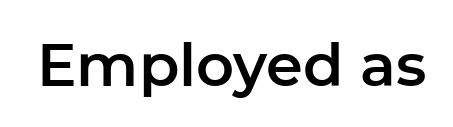
Q: Is the text italic (slanted)? A: No, it is upright.
Q: Is the typeface a serif or a sans-serif typeface? A: Sans-serif.
Q: Is the text underlined? A: No.
Q: Is the spacing between letters normal or unusually wide? A: Normal.
Q: Width (condensed, normal, or wide)? A: Normal.
Q: Stroke contrast? A: Low.
Q: x-height? A: Medium.
Q: Monospaced? A: No.
